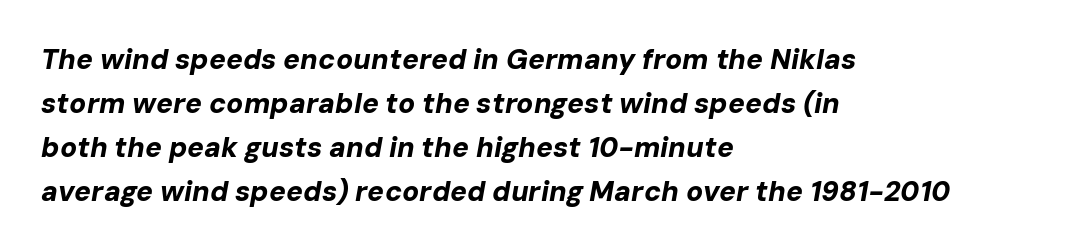
The image shows 28 px bold type, italic (leaning right); set left-aligned, normal line spacing (1.57x), normal letter spacing, not underlined; low stroke contrast and a medium x-height.
